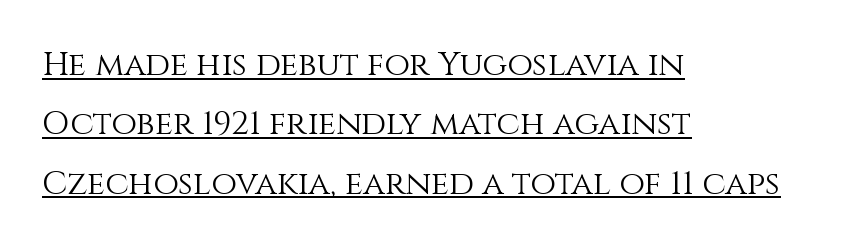
Decoration check: the copy is underlined. Caption: standard tracking, unaltered. This rendering uses left alignment, leaving the right contour irregular. Unbolded letterforms with no extra heft. Characters remain perfectly vertical along every line.
